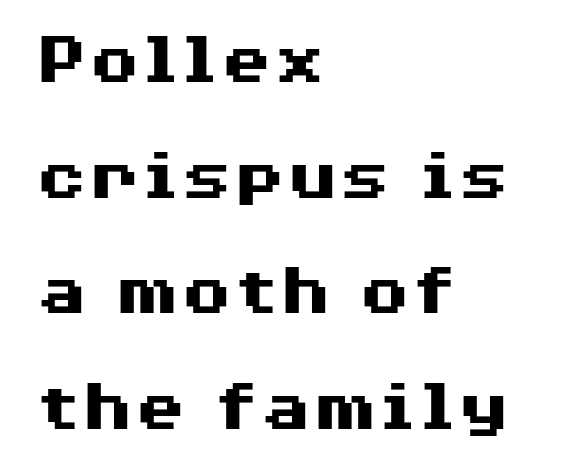
Q: Is the text bold? A: Yes.
Q: Is the text italic (slanted)? A: No, it is upright.
Q: Is the typeface a serif or a sans-serif typeface? A: Sans-serif.
Q: Is the text underlined? A: No.
Q: How is the paragraph aligned? A: Left-aligned.
Q: Is the spacing between letters normal or unusually wide? A: Normal.
Q: Is the spacing between lines tight, normal or loose? A: Normal.
Q: Width (condensed, normal, or wide)? A: Wide.
Q: Stroke contrast? A: Medium.
Q: x-height? A: Medium.
Q: Monospaced? A: No.
